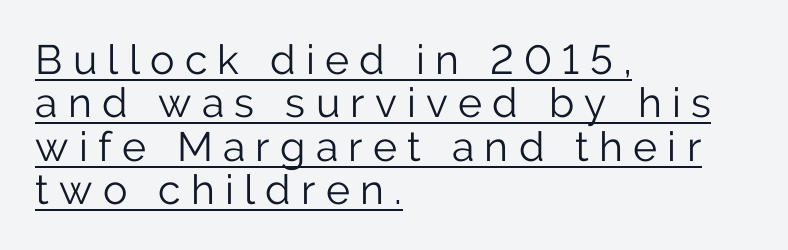
{"serif": "no", "italic": "no", "bold": "no", "weight": "light", "width": "normal", "stroke_contrast": "low", "x_height": "medium", "monospaced": "no", "underline": "yes", "align": "left", "line_spacing": "tight", "line_spacing_ratio": 1.06, "letter_spacing": "wide", "letter_spacing_em": 0.25, "glyph_px": 41}
